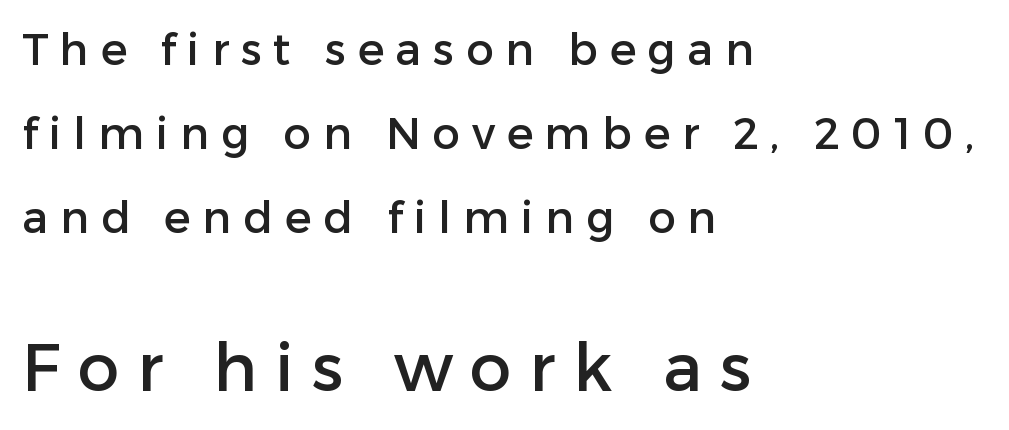
The image shows 66 px sans-serif type, upright; set left-aligned, loose line spacing (1.91x), unusually wide letter spacing (+0.27 em), not underlined; the second (bottom) block is 1.5x larger; low stroke contrast and a medium x-height.
